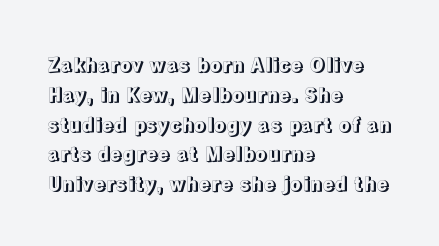
Notice how descenders clear the ascenders below comfortably — that's standard leading. In terms of letterspacing, this is plain default setting. Descender tails drop into unmarked territory. Layout note: lines flush left. The typography opts for an upright posture over an oblique one.
